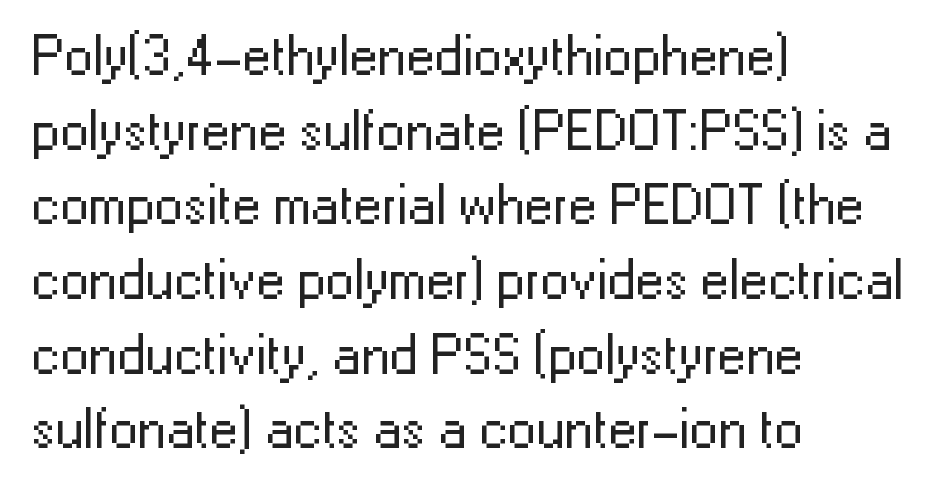
Q: Is the text bold? A: No.
Q: Is the text italic (slanted)? A: No, it is upright.
Q: Is the typeface a serif or a sans-serif typeface? A: Sans-serif.
Q: Is the text underlined? A: No.
Q: How is the paragraph aligned? A: Left-aligned.
Q: Is the spacing between letters normal or unusually wide? A: Normal.
Q: Is the spacing between lines tight, normal or loose? A: Normal.
Q: Width (condensed, normal, or wide)? A: Normal.
Q: Stroke contrast? A: Low.
Q: x-height? A: Medium.
Q: Monospaced? A: No.
